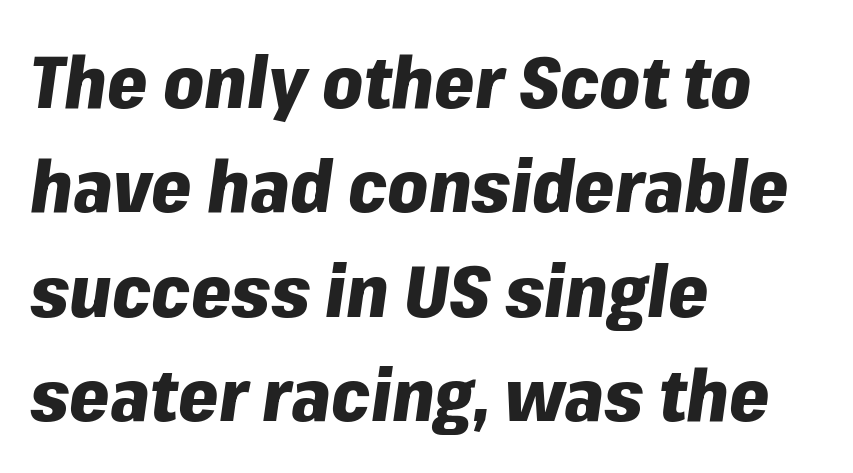
Designer's note — italics engaged. Baseline-to-baseline distance is the conventional proportion of letter height. A typesetter would call this proportional, since set widths differ per character. The space beneath each line is pristine and unruled.
